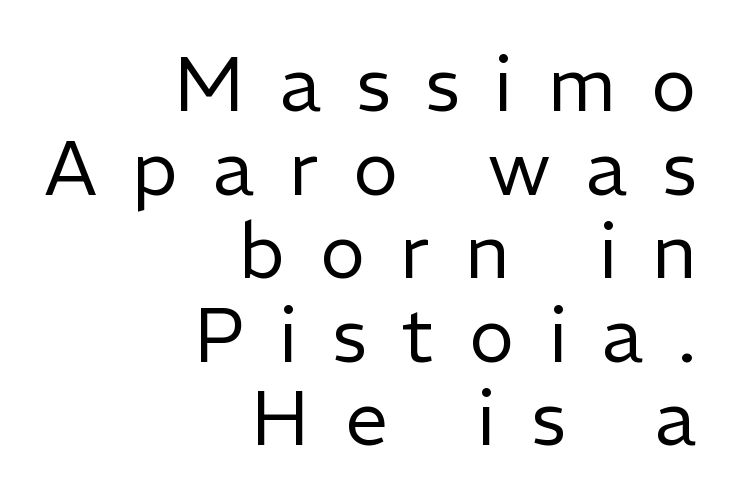
Q: Is the text bold? A: No.
Q: Is the text italic (slanted)? A: No, it is upright.
Q: Is the typeface a serif or a sans-serif typeface? A: Sans-serif.
Q: Is the text underlined? A: No.
Q: How is the paragraph aligned? A: Right-aligned.
Q: Is the spacing between letters normal or unusually wide? A: Unusually wide.
Q: Is the spacing between lines tight, normal or loose? A: Tight.
Q: Width (condensed, normal, or wide)? A: Normal.
Q: Stroke contrast? A: Low.
Q: x-height? A: Medium.
Q: Monospaced? A: No.
